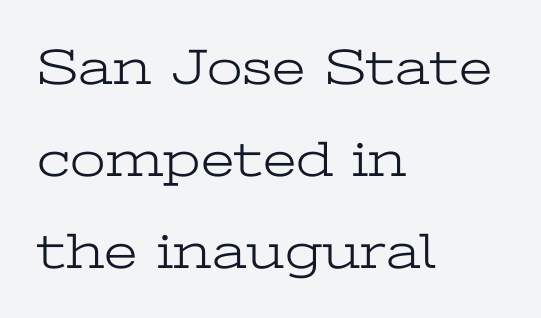
{"serif": "yes", "italic": "no", "bold": "no", "weight": "light", "width": "wide", "stroke_contrast": "low", "x_height": "medium", "monospaced": "no", "underline": "no", "align": "left", "line_spacing_ratio": 1.8, "letter_spacing": "normal", "letter_spacing_em": 0.0, "glyph_px": 51}
